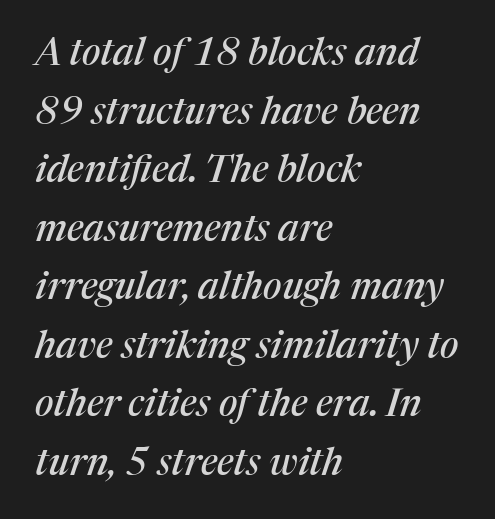
The image shows 38 px serif type, italic (leaning right); set left-aligned, normal line spacing (1.54x), normal letter spacing, not underlined; medium stroke contrast and a medium x-height.
